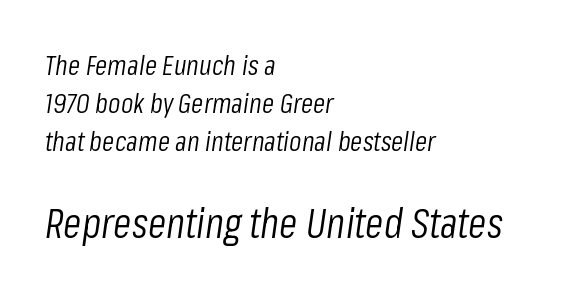
Vertical stems look standard width or narrower in stroke. These two chunks differ in scale, with the bottom chunk taking the larger measure. Looks like regular typesetting: each glyph gets only the width it needs. The compositor pushed each line to the left boundary. Observe the lean: these are italic letterforms. Each row of text sits above clean, open space.
